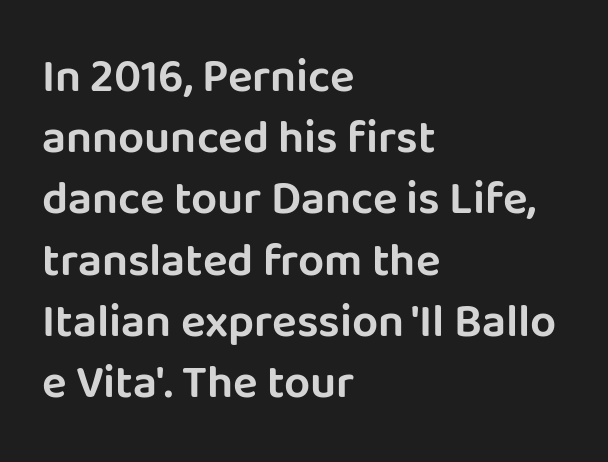
The specimen omits any rule beneath the text block's lines. Glyph-to-glyph distance matches everyday printed text. A student would call this left alignment; a typographer would say flush left, rag right. The specimen reads as upright at a glance. Is there much room between lines? A standard amount, neither cramped nor airy.
